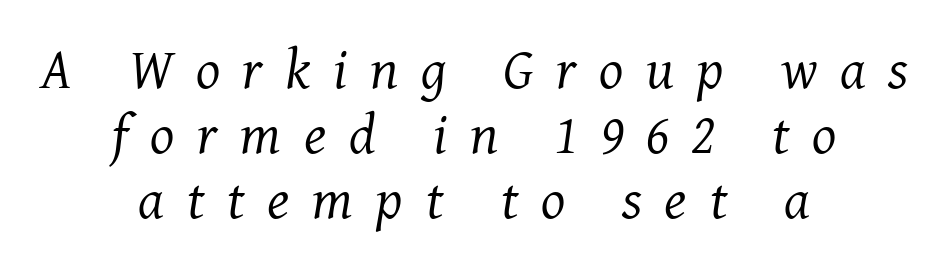
{"serif": "yes", "italic": "yes", "lean": "right", "slant_degrees": 8, "bold": "no", "weight": "regular", "width": "normal", "stroke_contrast": "medium", "x_height": "medium", "monospaced": "no", "underline": "no", "align": "center", "line_spacing": "tight", "line_spacing_ratio": 1.14, "letter_spacing": "wide", "letter_spacing_em": 0.4, "glyph_px": 57}
